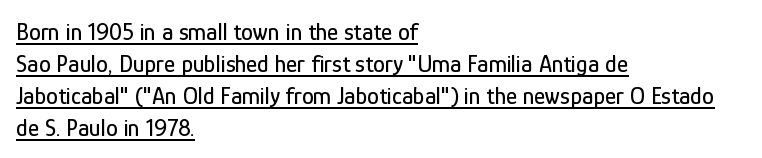
Q: Is the text italic (slanted)? A: No, it is upright.
Q: Is the text underlined? A: Yes.
Q: How is the paragraph aligned? A: Left-aligned.
Q: Is the spacing between letters normal or unusually wide? A: Normal.
Q: Is the spacing between lines tight, normal or loose? A: Normal.
